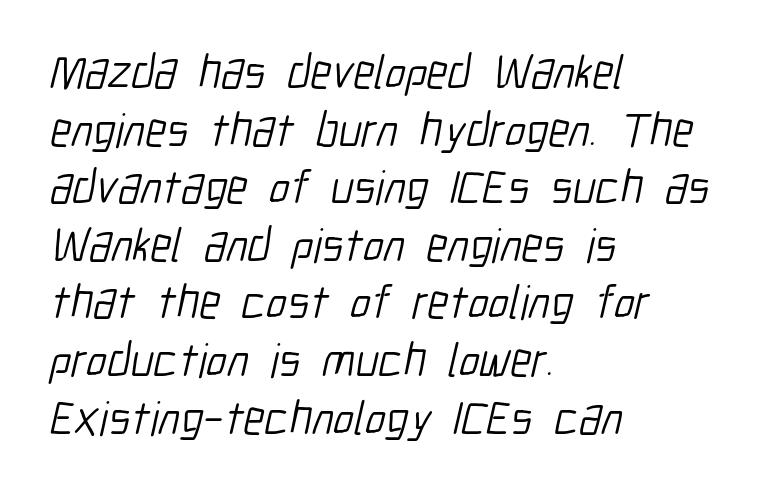
Glyph-to-glyph distance matches everyday printed text. No word sits above an underline. The rendering anchors every line to the left-hand side. Regarding serifs, this sample does without them. On a weight scale, this lands at 450 or below.
